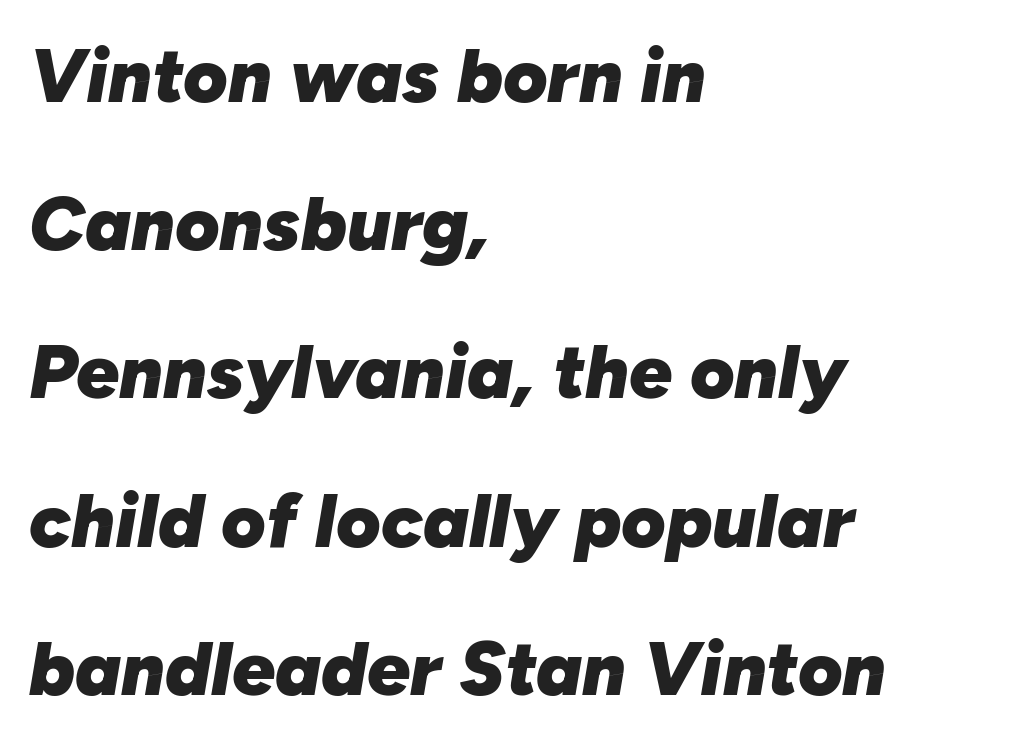
Q: Is the text bold? A: Yes.
Q: Is the text italic (slanted)? A: Yes, it leans right by about 10 degrees.
Q: Is the text underlined? A: No.
Q: How is the paragraph aligned? A: Left-aligned.
Q: Is the spacing between letters normal or unusually wide? A: Normal.
Q: Is the spacing between lines tight, normal or loose? A: Loose.
Q: Width (condensed, normal, or wide)? A: Normal.
Q: Stroke contrast? A: Low.
Q: x-height? A: Medium.
Q: Monospaced? A: No.
